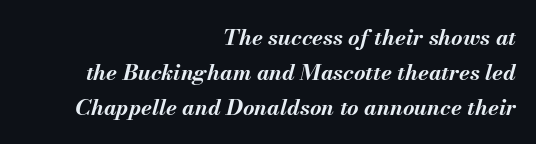
{"italic": "yes", "lean": "right", "slant_degrees": 13, "bold": "yes", "underline": "no", "align": "right", "line_spacing": "normal", "line_spacing_ratio": 1.58, "letter_spacing": "normal", "letter_spacing_em": 0.0, "glyph_px": 22}
